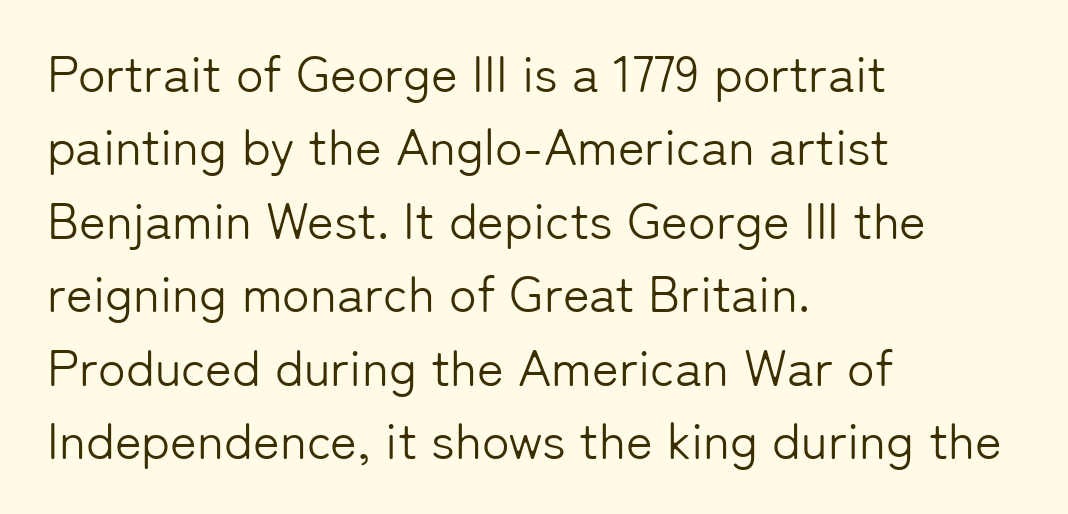
{"serif": "no", "italic": "no", "bold": "no", "weight": "light", "width": "normal", "stroke_contrast": "low", "x_height": "medium", "monospaced": "no", "underline": "no", "align": "left", "line_spacing": "normal", "line_spacing_ratio": 1.44, "letter_spacing": "normal", "letter_spacing_em": 0.0, "glyph_px": 51}
